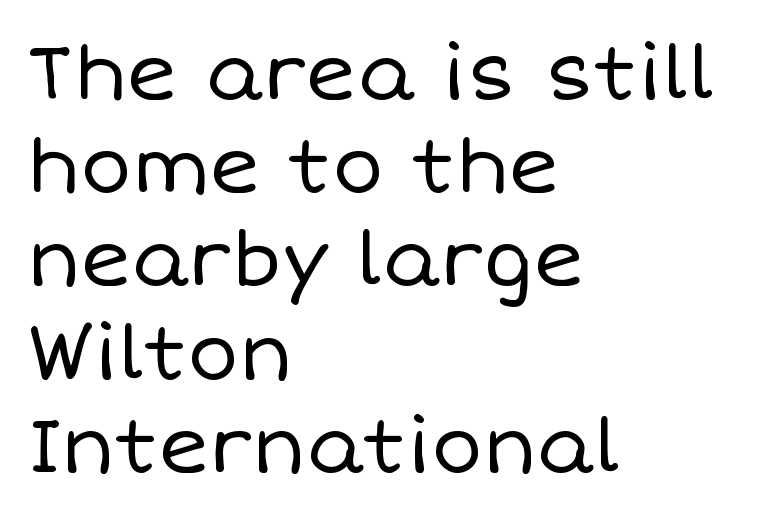
There is no visible air inserted between adjacent glyphs. This rendering features lettering with no underline. Stems and bowls with no extra thickness — not bold. The letters stand straight up with perfectly vertical stems. The passage is arranged the way most books set body copy — flush left.
